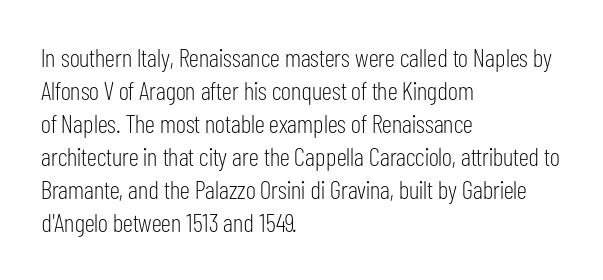
Q: Is the text bold? A: No.
Q: Is the text italic (slanted)? A: No, it is upright.
Q: Is the text underlined? A: No.
Q: How is the paragraph aligned? A: Left-aligned.
Q: Is the spacing between letters normal or unusually wide? A: Normal.
Q: Is the spacing between lines tight, normal or loose? A: Normal.
